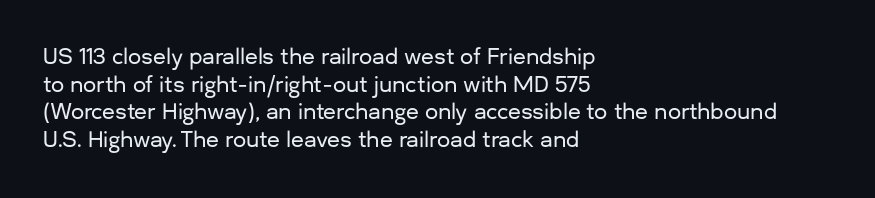
{"italic": "no", "underline": "no", "align": "left", "line_spacing": "normal", "line_spacing_ratio": 1.32, "letter_spacing": "normal", "letter_spacing_em": 0.0, "glyph_px": 21}
